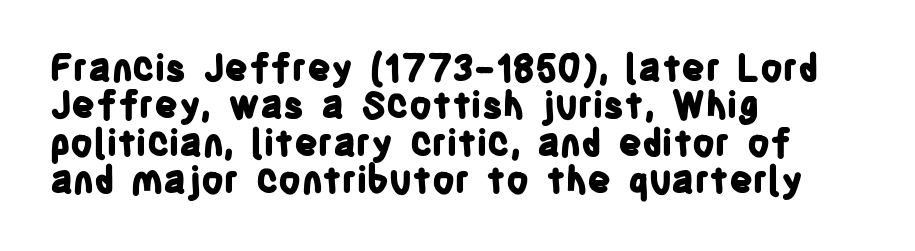
Q: Is the text bold? A: Yes.
Q: Is the text italic (slanted)? A: No, it is upright.
Q: Is the typeface a serif or a sans-serif typeface? A: Sans-serif.
Q: Is the text underlined? A: No.
Q: How is the paragraph aligned? A: Left-aligned.
Q: Is the spacing between letters normal or unusually wide? A: Normal.
Q: Is the spacing between lines tight, normal or loose? A: Tight.
Q: Width (condensed, normal, or wide)? A: Condensed.
Q: Stroke contrast? A: Low.
Q: x-height? A: Large.
Q: Monospaced? A: No.
